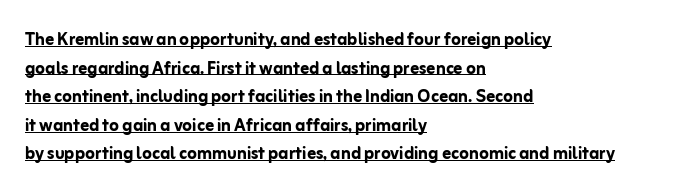
{"italic": "no", "bold": "yes", "underline": "yes", "align": "left", "line_spacing": "normal", "line_spacing_ratio": 1.3, "letter_spacing": "normal", "letter_spacing_em": 0.0, "glyph_px": 22}
